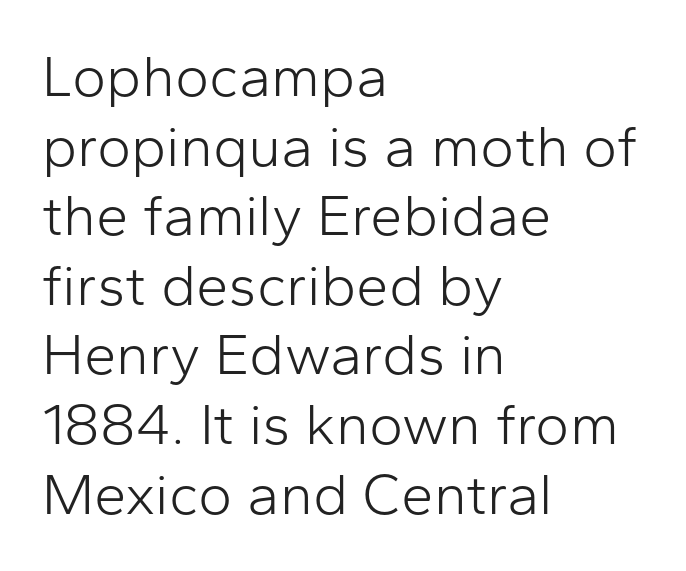
Q: Is the text bold? A: No.
Q: Is the text italic (slanted)? A: No, it is upright.
Q: Is the typeface a serif or a sans-serif typeface? A: Sans-serif.
Q: Is the text underlined? A: No.
Q: How is the paragraph aligned? A: Left-aligned.
Q: Is the spacing between letters normal or unusually wide? A: Normal.
Q: Width (condensed, normal, or wide)? A: Normal.
Q: Stroke contrast? A: Low.
Q: x-height? A: Medium.
Q: Monospaced? A: No.
